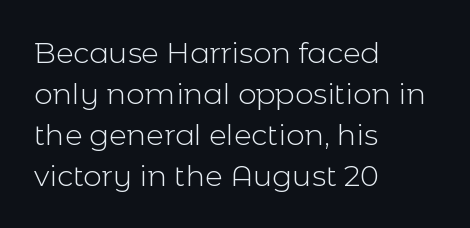
Does the copy run flush right? No — it runs flush left. The line texture is even and compact thanks to regular tracking. Weight: regular or lighter. This is roman type, the default non-slanted kind.
